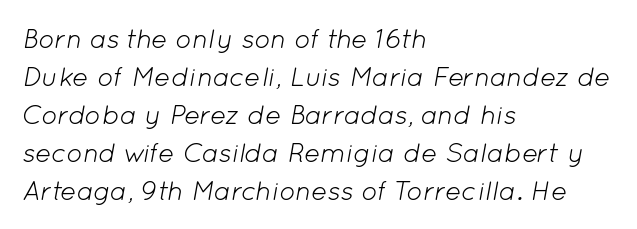
{"italic": "yes", "lean": "right", "slant_degrees": 12, "bold": "no", "underline": "no", "align": "left", "line_spacing": "normal", "line_spacing_ratio": 1.41, "letter_spacing": "normal", "letter_spacing_em": 0.0, "glyph_px": 27}
